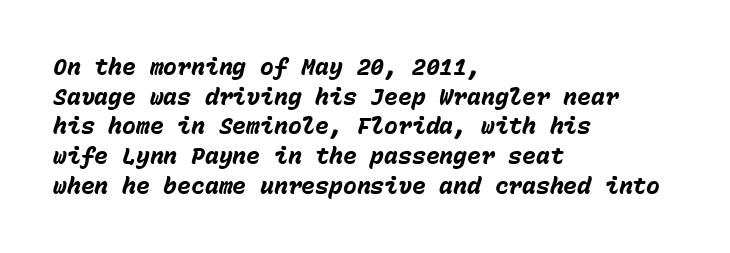
The image shows 23 px bold type, italic (leaning right); set left-aligned, normal line spacing (1.29x), normal letter spacing, not underlined.
